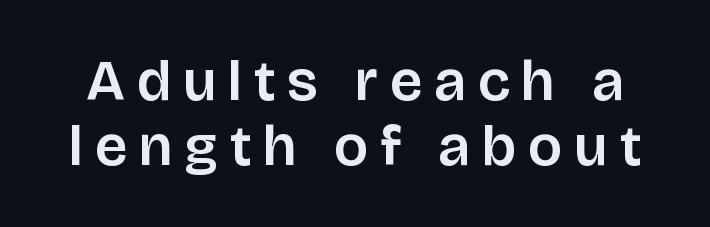
{"serif": "no", "italic": "no", "width": "normal", "stroke_contrast": "low", "x_height": "large", "monospaced": "no", "underline": "no", "line_spacing": "tight", "line_spacing_ratio": 1.12, "letter_spacing": "wide", "letter_spacing_em": 0.21, "glyph_px": 58}
